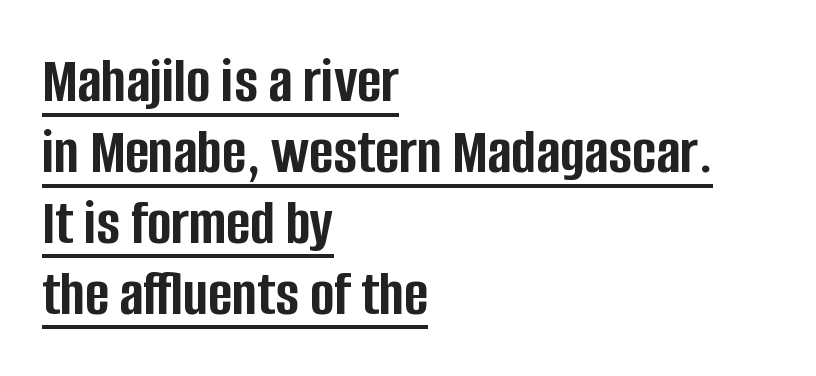
{"serif": "no", "italic": "no", "bold": "yes", "weight": "semibold", "width": "condensed", "stroke_contrast": "low", "x_height": "large", "monospaced": "no", "underline": "yes", "align": "left", "line_spacing": "tight", "line_spacing_ratio": 1.09, "letter_spacing": "normal", "letter_spacing_em": 0.0, "glyph_px": 65}
